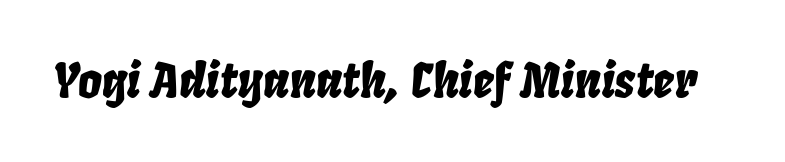
The image shows 47 px condensed type, italic (leaning right); set normal letter spacing, not underlined; low stroke contrast and a large x-height.
